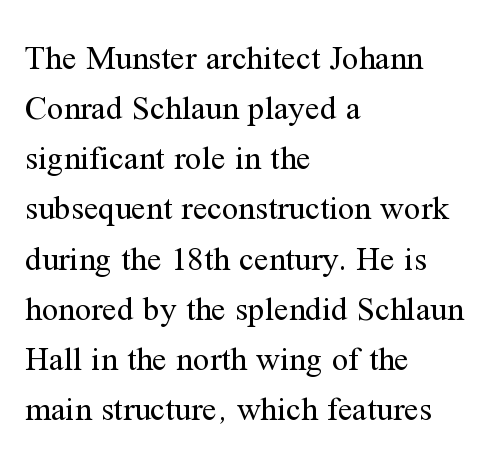
The image shows 33 px regular-weight serif type, upright; set left-aligned, normal line spacing (1.52x), normal letter spacing, not underlined; medium stroke contrast and a medium x-height.
